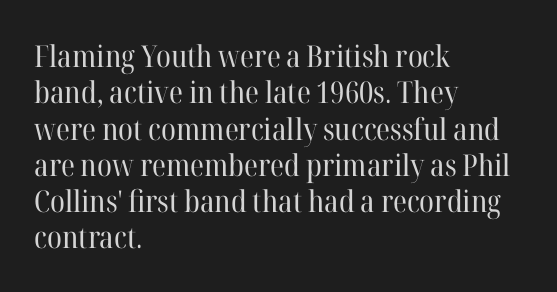
The image shows 30 px regular-weight serif type, upright; set left-aligned, line spacing 1.21x, normal letter spacing, not underlined; high stroke contrast and a medium x-height.
